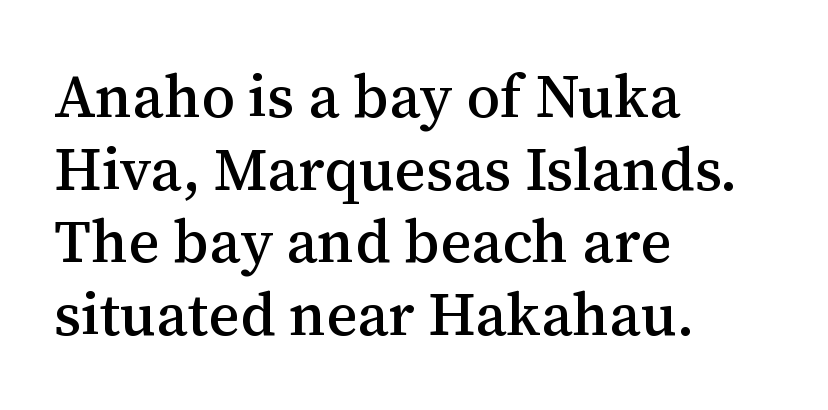
{"serif": "yes", "italic": "no", "width": "normal", "stroke_contrast": "medium", "x_height": "medium", "monospaced": "no", "underline": "no", "align": "left", "line_spacing_ratio": 1.21, "letter_spacing": "normal", "letter_spacing_em": 0.0, "glyph_px": 60}
